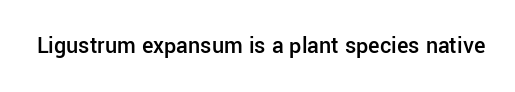
{"italic": "no", "bold": "semi", "underline": "no", "letter_spacing": "normal", "letter_spacing_em": 0.0, "glyph_px": 24}
